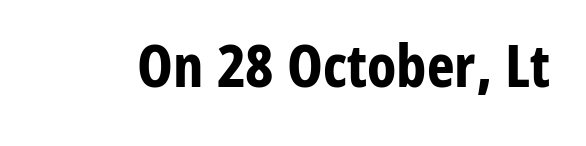
Strong, thick strokes mark this as bold type. A roman cut, with each character standing at attention. Short note: letters normally spaced. Underlining? Definitely not there. Looks like regular typesetting: each glyph gets only the width it needs. What kind of face is this? One without serifs — a sans.
